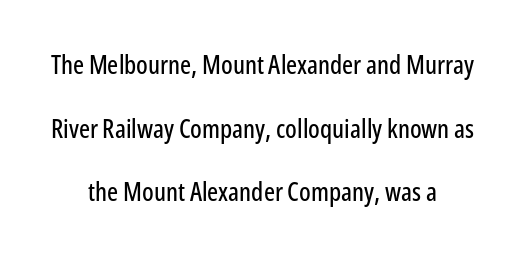
Nobody drew a line under any word here. Typeset on center — no edge is straight. Inter-character spacing is left at the font's built-in metrics. The type sits square on the baseline with zero lean. Each new line begins a long way beneath the previous one.
